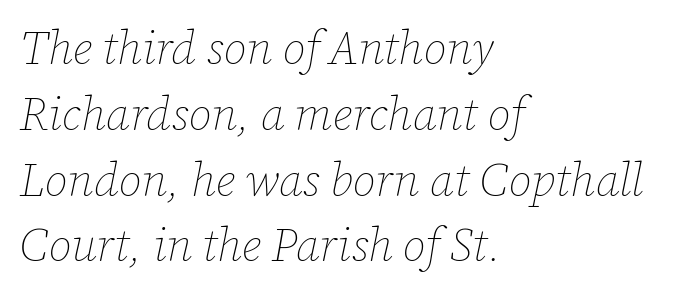
Summary of weight: not heavy and not bold. Regarding leading, the lines here are spaced in the standard way. You could call the tracking neutral — neither tight nor loose. Nobody drew a line under any word here. When letters slant like this, we call the style italic. Proportional: the letters do not fall into vertical columns.
